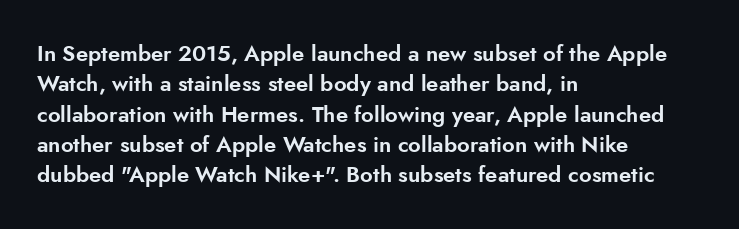
{"italic": "no", "underline": "no", "align": "left", "line_spacing": "normal", "line_spacing_ratio": 1.38, "letter_spacing": "normal", "letter_spacing_em": 0.0, "glyph_px": 22}
